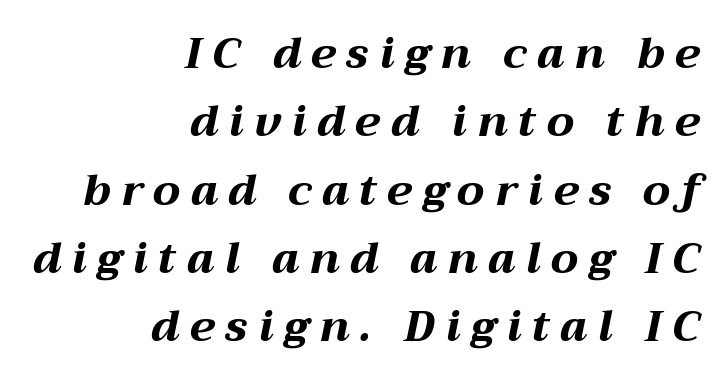
Q: Is the text bold? A: Yes.
Q: Is the text italic (slanted)? A: Yes, it leans right by about 12 degrees.
Q: Is the text underlined? A: No.
Q: How is the paragraph aligned? A: Right-aligned.
Q: Is the spacing between letters normal or unusually wide? A: Unusually wide.
Q: Is the spacing between lines tight, normal or loose? A: Normal.
Q: Width (condensed, normal, or wide)? A: Wide.
Q: Stroke contrast? A: Medium.
Q: x-height? A: Medium.
Q: Monospaced? A: No.
